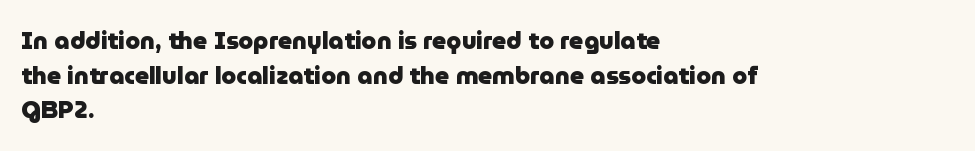
The image shows 24 px bold type, upright; set left-aligned, normal line spacing (1.44x), normal letter spacing, not underlined.
